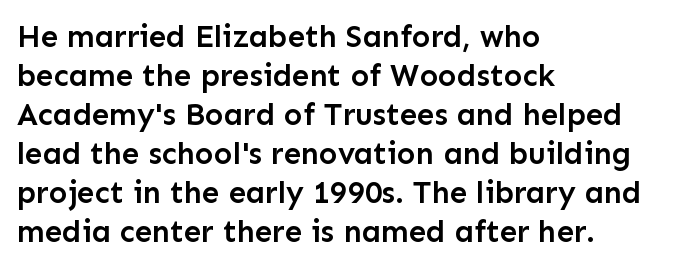
{"serif": "no", "italic": "no", "bold": "semi", "weight": "semibold", "width": "normal", "stroke_contrast": "low", "x_height": "medium", "monospaced": "no", "underline": "no", "align": "left", "line_spacing": "normal", "line_spacing_ratio": 1.26, "letter_spacing": "normal", "letter_spacing_em": 0.0, "glyph_px": 31}
